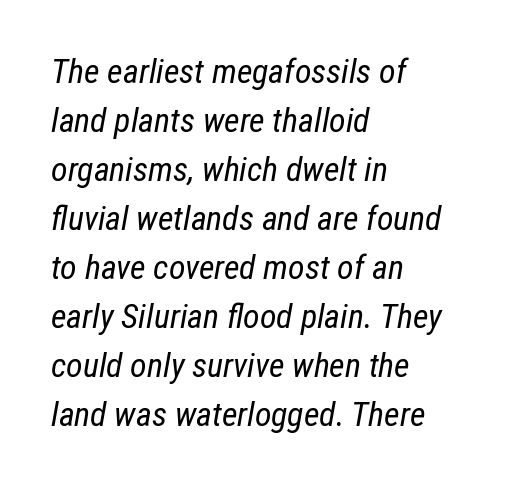
Spacing verdict: proportional, widths tailored to each character. Summary of vertical rhythm: regular, with standard interline spacing. Characters are canted at an angle relative to the baseline's perpendicular. A typesetter would call this zero additional tracking. Each line starts at the same left margin while the right side varies. On a weight scale, this lands at 450 or below.
